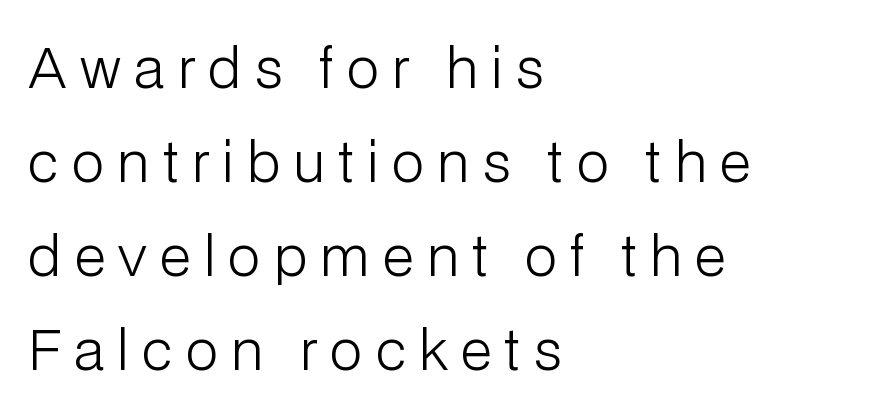
Q: Is the text bold? A: No.
Q: Is the text italic (slanted)? A: No, it is upright.
Q: Is the typeface a serif or a sans-serif typeface? A: Sans-serif.
Q: Is the text underlined? A: No.
Q: How is the paragraph aligned? A: Left-aligned.
Q: Is the spacing between letters normal or unusually wide? A: Unusually wide.
Q: Width (condensed, normal, or wide)? A: Normal.
Q: Stroke contrast? A: Low.
Q: x-height? A: Medium.
Q: Monospaced? A: No.
